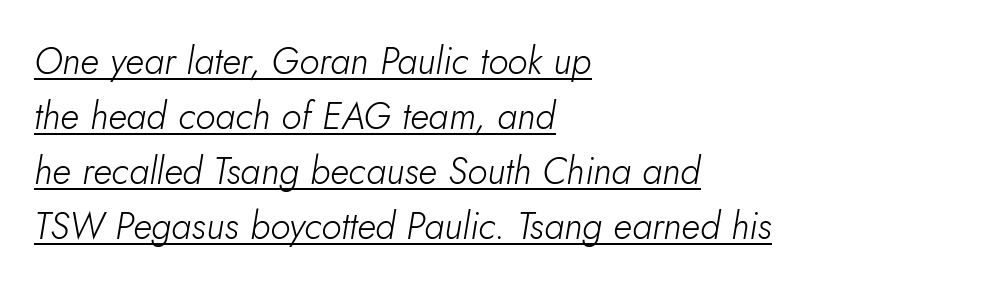
Q: Is the text bold? A: No.
Q: Is the text italic (slanted)? A: Yes, it leans right by about 5 degrees.
Q: Is the text underlined? A: Yes.
Q: How is the paragraph aligned? A: Left-aligned.
Q: Is the spacing between letters normal or unusually wide? A: Normal.
Q: Is the spacing between lines tight, normal or loose? A: Normal.
Q: Width (condensed, normal, or wide)? A: Normal.
Q: Stroke contrast? A: Low.
Q: x-height? A: Small.
Q: Monospaced? A: No.
